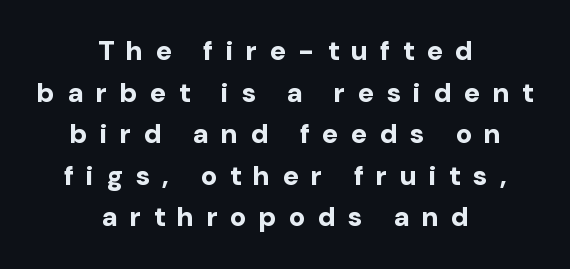
{"italic": "no", "bold": "yes", "underline": "no", "align": "center", "line_spacing": "normal", "line_spacing_ratio": 1.54, "letter_spacing": "wide", "letter_spacing_em": 0.49, "glyph_px": 27}
